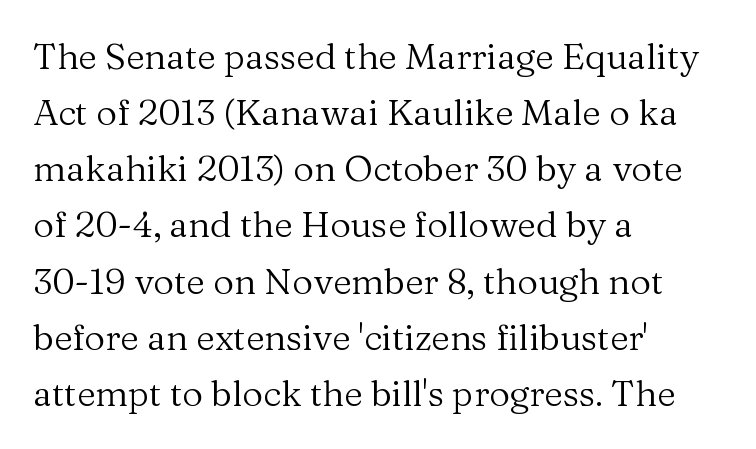
The image shows 36 px regular-weight serif type, upright; set left-aligned, normal line spacing (1.56x), normal letter spacing, not underlined; medium stroke contrast and a medium x-height.
